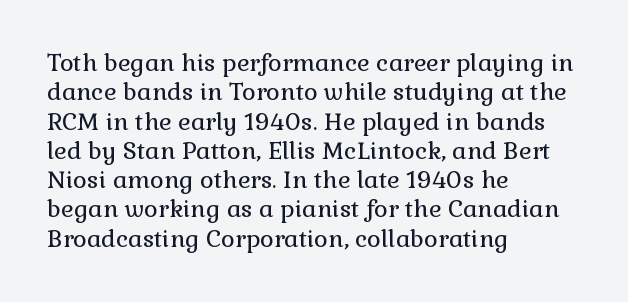
Notice how the stems are strictly vertical — no italics here. Standard letterfit; no display-style spreading of the glyphs. The space beneath each line is pristine and unruled. Counters stay open thanks to moderate or lighter strokes. A classic flush-left, rag-right setting is used for this passage.
